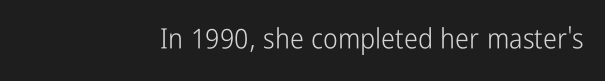
Note: no serifs on the glyphs. You can tell it's not italic because the verticals are truly vertical. On a weight scale, this lands at 450 or below. Rule under the text: the space is simply empty. Is this a fixed-width face? No — the glyphs have proportional, varying widths.
